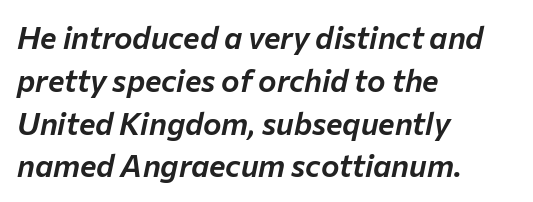
The image shows 31 px text type, italic (leaning right); set left-aligned, normal line spacing (1.38x), normal letter spacing, not underlined; low stroke contrast and a medium x-height.
